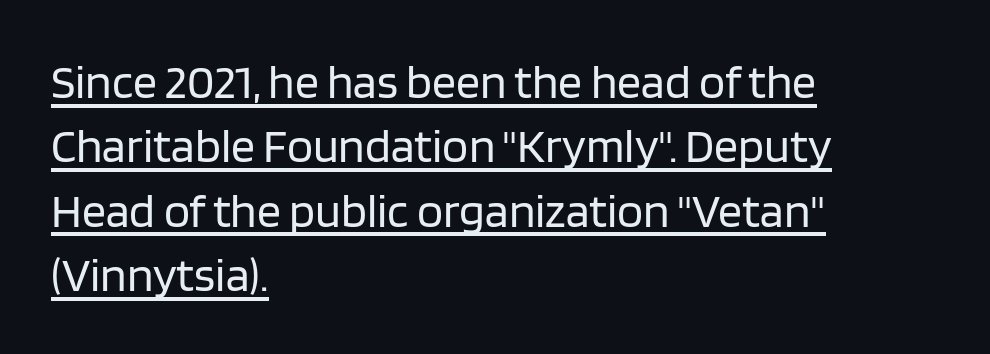
{"serif": "no", "italic": "no", "bold": "no", "weight": "regular", "width": "normal", "stroke_contrast": "low", "x_height": "large", "monospaced": "no", "underline": "yes", "align": "left", "line_spacing": "normal", "line_spacing_ratio": 1.34, "letter_spacing": "normal", "letter_spacing_em": 0.0, "glyph_px": 48}
